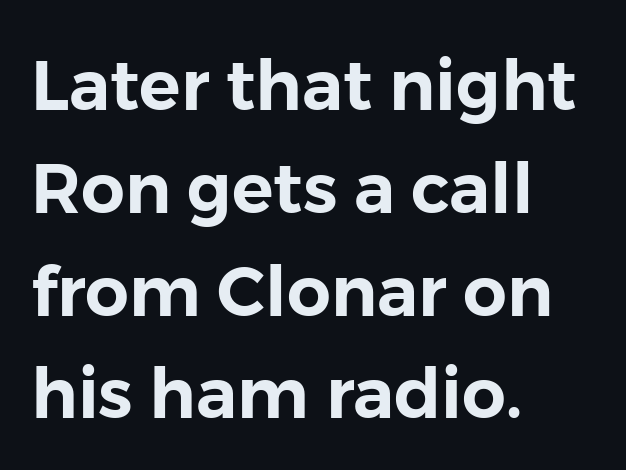
{"serif": "no", "italic": "no", "width": "normal", "stroke_contrast": "low", "x_height": "medium", "monospaced": "no", "underline": "no", "align": "left", "line_spacing": "normal", "line_spacing_ratio": 1.49, "letter_spacing": "normal", "letter_spacing_em": 0.0, "glyph_px": 69}
